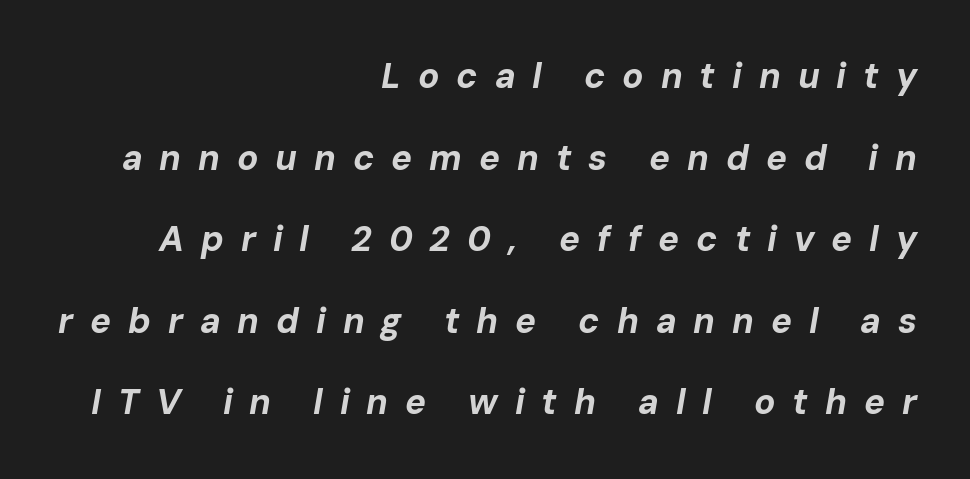
{"italic": "yes", "lean": "right", "slant_degrees": 10, "bold": "yes", "weight": "bold", "width": "normal", "stroke_contrast": "low", "x_height": "medium", "monospaced": "no", "underline": "no", "align": "right", "line_spacing": "loose", "line_spacing_ratio": 2.33, "letter_spacing": "wide", "letter_spacing_em": 0.48, "glyph_px": 35}
